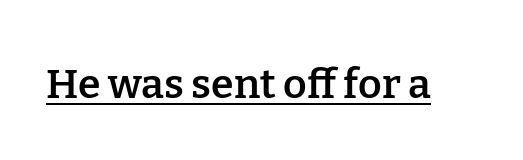
Q: Is the text bold? A: Semi-bold.
Q: Is the text italic (slanted)? A: No, it is upright.
Q: Is the typeface a serif or a sans-serif typeface? A: Serif.
Q: Is the text underlined? A: Yes.
Q: Is the spacing between letters normal or unusually wide? A: Normal.
Q: Width (condensed, normal, or wide)? A: Normal.
Q: Stroke contrast? A: Low.
Q: x-height? A: Medium.
Q: Monospaced? A: No.
